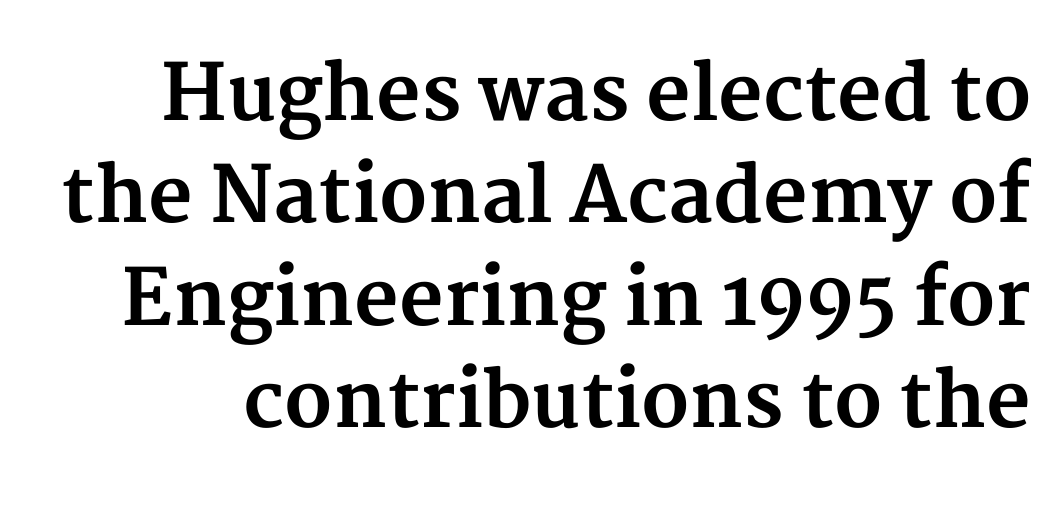
Typographically, this falls in the serif category. The area under the type is left untouched. Every character sits straight up, as roman type does. Here the designer chose a conventional face with non-uniform glyph widths.
